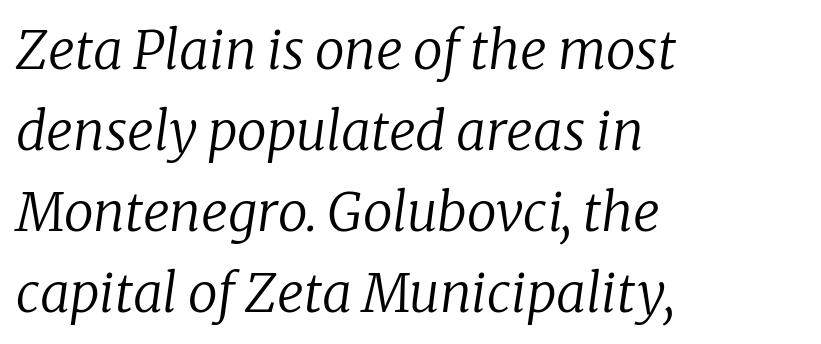
Line beginnings align vertically; line endings do not. Font category for this specimen: serif. Summary of weight: not heavy and not bold. This sample has the flowing, uneven cadence of proportional lettering. Successive baselines arrive at the customary interval. Default kerning and tracking; the words read as compact shapes.
